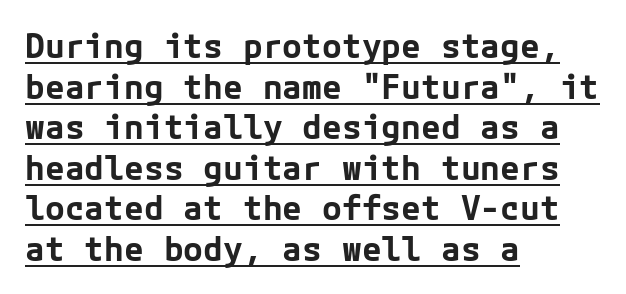
Q: Is the text bold? A: Yes.
Q: Is the text italic (slanted)? A: No, it is upright.
Q: Is the typeface a serif or a sans-serif typeface? A: Sans-serif.
Q: Is the text underlined? A: Yes.
Q: How is the paragraph aligned? A: Left-aligned.
Q: Is the spacing between letters normal or unusually wide? A: Normal.
Q: Width (condensed, normal, or wide)? A: Normal.
Q: Stroke contrast? A: Low.
Q: x-height? A: Medium.
